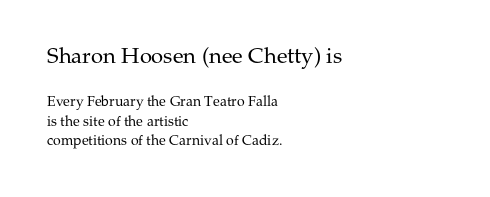
Q: Is the text bold? A: No.
Q: Is the text italic (slanted)? A: No, it is upright.
Q: Is the text underlined? A: No.
Q: How is the paragraph aligned? A: Left-aligned.
Q: Is the spacing between letters normal or unusually wide? A: Normal.
Q: Is the spacing between lines tight, normal or loose? A: Normal.
Q: Which block of text is set in a larger size, the first (top) or the second (bottom)? A: The first (top) one.
